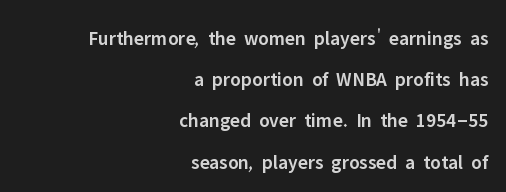
Words float on clear page, feet unadorned. A bit beefed up — I'd call it semibold rather than bold. In CSS terms this would be text-align: right. The designer dialed line spacing up above the default. The tracking reads as untouched default to a designer's eye.
